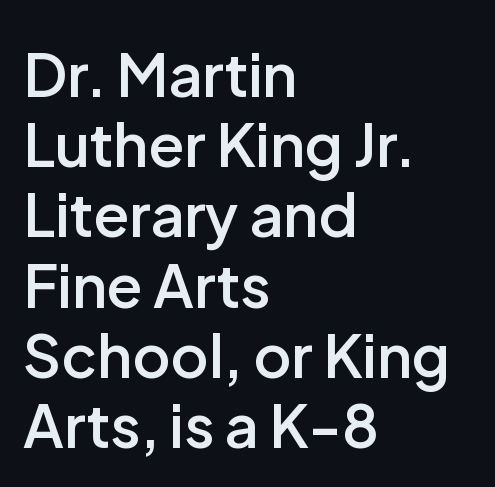
The image shows 59 px semibold sans-serif type, upright; set left-aligned, line spacing 1.19x, normal letter spacing, not underlined; low stroke contrast and a medium x-height.
